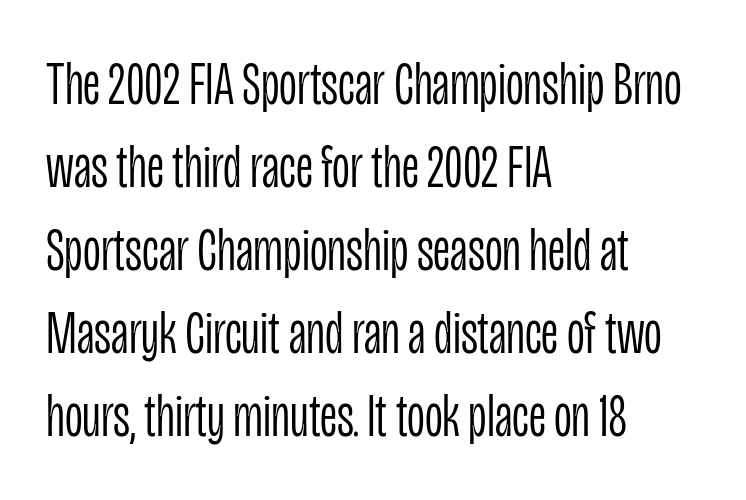
{"serif": "no", "italic": "no", "bold": "no", "weight": "light", "width": "condensed", "stroke_contrast": "low", "x_height": "large", "monospaced": "no", "underline": "no", "align": "left", "line_spacing": "normal", "line_spacing_ratio": 1.34, "letter_spacing": "normal", "letter_spacing_em": 0.0, "glyph_px": 62}
